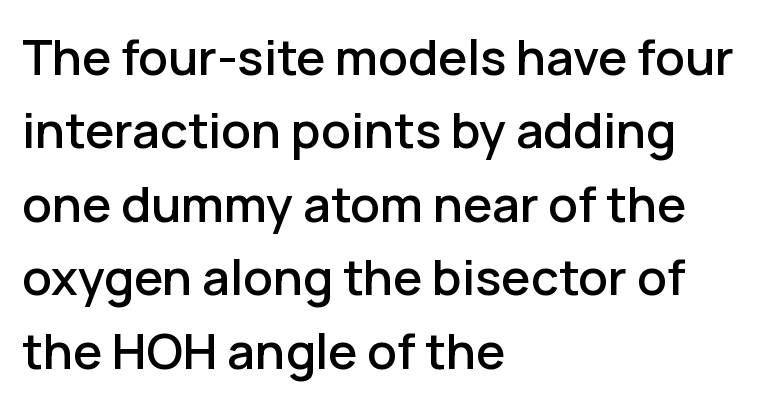
The image shows 49 px sans-serif type, upright; set left-aligned, normal line spacing (1.5x), normal letter spacing, not underlined; low stroke contrast and a medium x-height.
